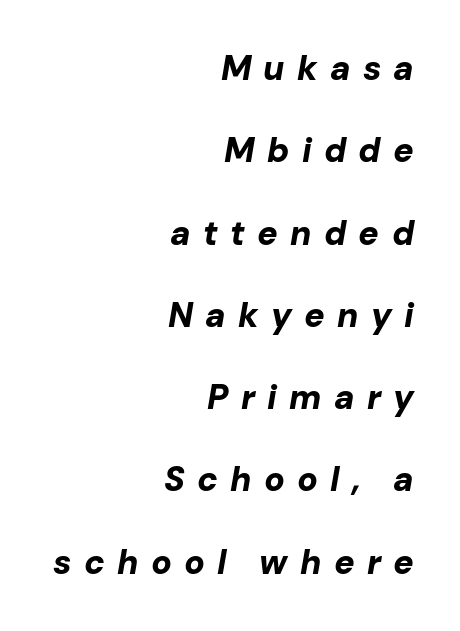
Loosely led — the rows are spread out. Heavy, bold letterforms. Here the glyphs are tracked loosely, breaking word shapes into spaced letters. The letters are slanted; this is an italic face. Note the varied advance widths — an 'i' is clearly narrower than an 'm'. Notice how the passage keeps a crisp vertical edge on the right only.
